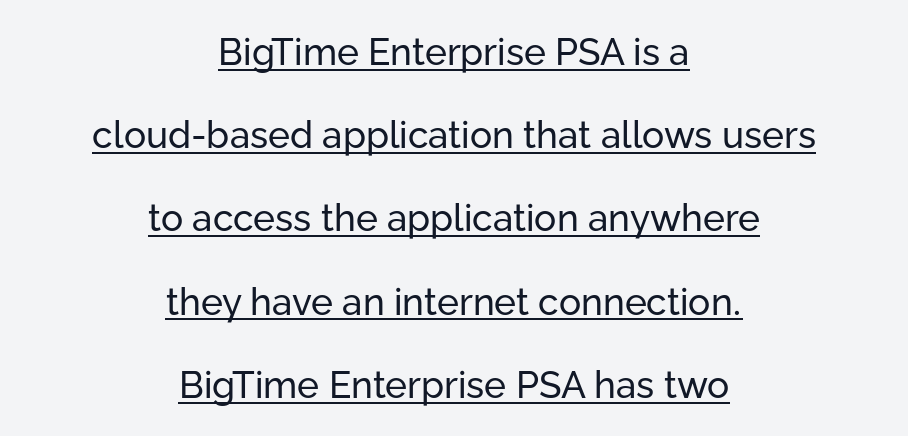
Whoever set this chose breathing room over compactness in the vertical rhythm. Each line is balanced around a shared central axis. Caption: face not bold, strokes unweighted. What stands out about the letter spacing? Nothing — it is the standard amount.
